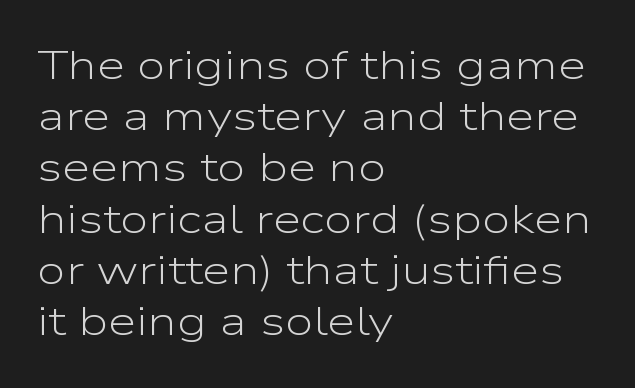
Q: Is the text bold? A: No.
Q: Is the text italic (slanted)? A: No, it is upright.
Q: Is the typeface a serif or a sans-serif typeface? A: Sans-serif.
Q: Is the text underlined? A: No.
Q: How is the paragraph aligned? A: Left-aligned.
Q: Is the spacing between letters normal or unusually wide? A: Normal.
Q: Is the spacing between lines tight, normal or loose? A: Normal.
Q: Width (condensed, normal, or wide)? A: Wide.
Q: Stroke contrast? A: Low.
Q: x-height? A: Medium.
Q: Monospaced? A: No.
